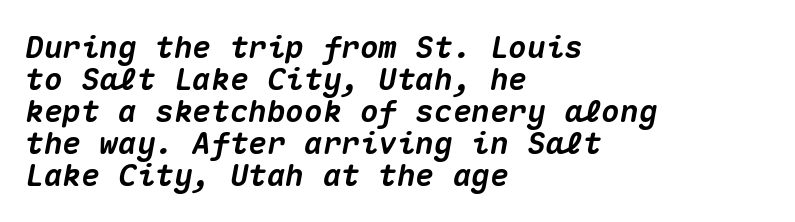
{"italic": "yes", "lean": "right", "slant_degrees": 10, "bold": "yes", "weight": "heavy", "width": "normal", "stroke_contrast": "medium", "x_height": "medium", "monospaced": "yes", "underline": "no", "align": "left", "line_spacing": "tight", "line_spacing_ratio": 1.03, "letter_spacing": "normal", "letter_spacing_em": 0.0, "glyph_px": 31}
